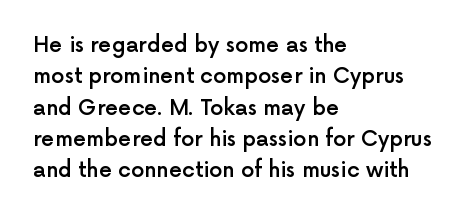
Emphasis by weight is partial: semibold. A typesetter would call this leading conventional body-copy spacing. The rendering keeps characters at their native spacing. This is roman type, the default non-slanted kind. Compared with a centered layout, this one pins lines to the left instead.
